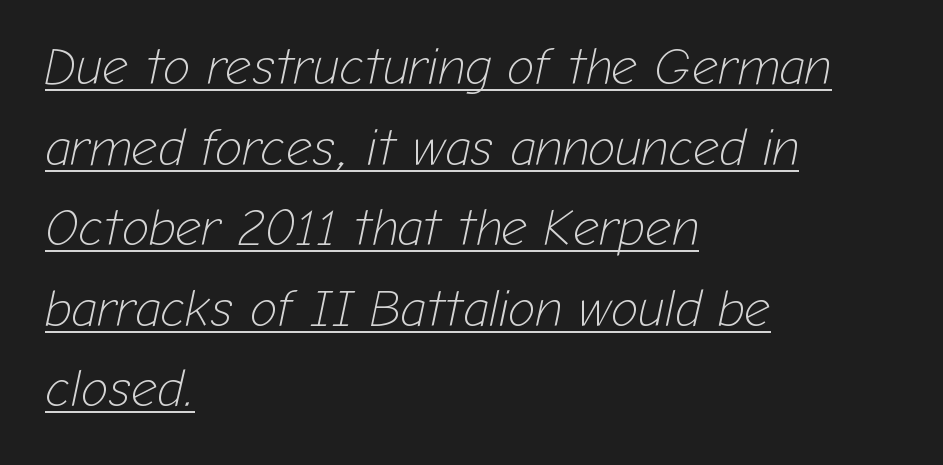
Q: Is the text bold? A: No.
Q: Is the text italic (slanted)? A: Yes, it leans right by about 12 degrees.
Q: Is the text underlined? A: Yes.
Q: How is the paragraph aligned? A: Left-aligned.
Q: Is the spacing between letters normal or unusually wide? A: Normal.
Q: Is the spacing between lines tight, normal or loose? A: Normal.
Q: Width (condensed, normal, or wide)? A: Normal.
Q: Stroke contrast? A: Low.
Q: x-height? A: Medium.
Q: Monospaced? A: No.
